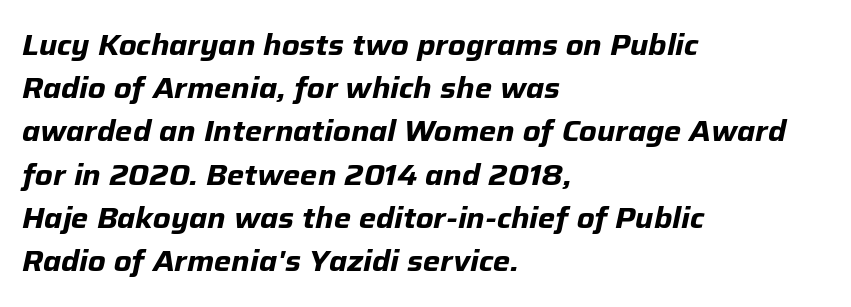
Q: Is the text bold? A: Yes.
Q: Is the text italic (slanted)? A: Yes, it leans right by about 12 degrees.
Q: Is the text underlined? A: No.
Q: How is the paragraph aligned? A: Left-aligned.
Q: Is the spacing between letters normal or unusually wide? A: Normal.
Q: Is the spacing between lines tight, normal or loose? A: Normal.
Q: Width (condensed, normal, or wide)? A: Normal.
Q: Stroke contrast? A: Low.
Q: x-height? A: Medium.
Q: Monospaced? A: No.
